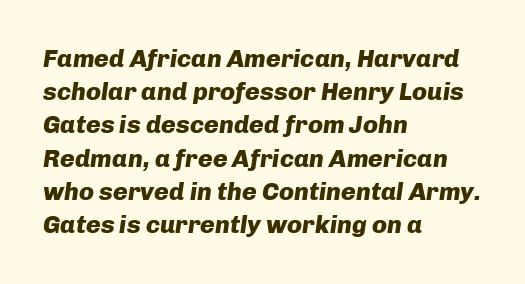
The image shows 25 px bold type, italic (leaning right); set left-aligned, normal line spacing (1.33x), normal letter spacing, not underlined.
